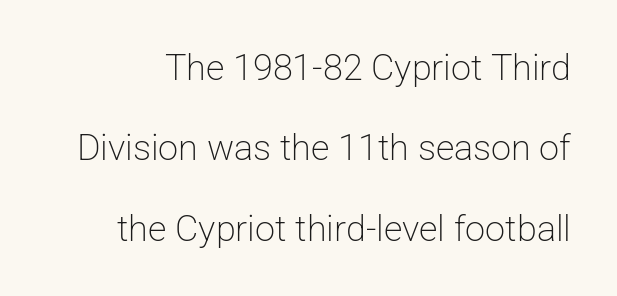
{"serif": "no", "italic": "no", "bold": "no", "weight": "light", "width": "normal", "stroke_contrast": "low", "x_height": "medium", "monospaced": "no", "underline": "no", "line_spacing": "loose", "line_spacing_ratio": 2.23, "letter_spacing": "normal", "letter_spacing_em": 0.0, "glyph_px": 36}
